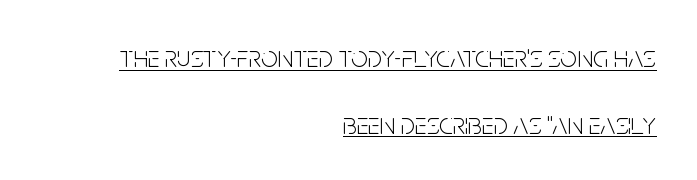
{"serif": "no", "italic": "no", "bold": "no", "weight": "light", "width": "condensed", "stroke_contrast": "low", "x_height": "large", "monospaced": "no", "underline": "yes", "align": "right", "line_spacing": "loose", "line_spacing_ratio": 2.23, "letter_spacing": "normal", "letter_spacing_em": 0.0, "glyph_px": 30}
